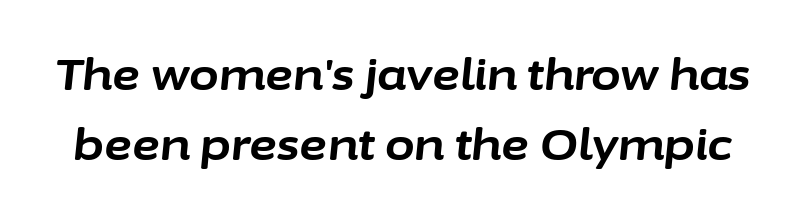
The image shows 43 px bold type, italic (leaning right); set normal line spacing (1.62x), normal letter spacing, not underlined; low stroke contrast and a medium x-height.
